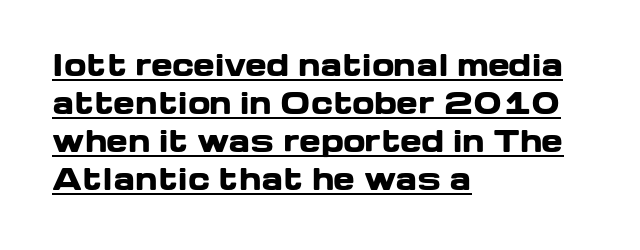
Q: Is the text bold? A: Yes.
Q: Is the text italic (slanted)? A: No, it is upright.
Q: Is the typeface a serif or a sans-serif typeface? A: Sans-serif.
Q: Is the text underlined? A: Yes.
Q: How is the paragraph aligned? A: Left-aligned.
Q: Is the spacing between letters normal or unusually wide? A: Normal.
Q: Is the spacing between lines tight, normal or loose? A: Normal.
Q: Width (condensed, normal, or wide)? A: Wide.
Q: Stroke contrast? A: Low.
Q: x-height? A: Medium.
Q: Monospaced? A: No.
